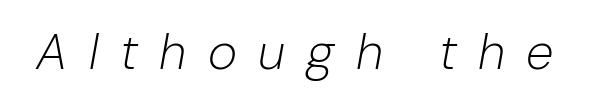
Q: Is the text bold? A: No.
Q: Is the text italic (slanted)? A: Yes, it leans right by about 10 degrees.
Q: Is the text underlined? A: No.
Q: Is the spacing between letters normal or unusually wide? A: Unusually wide.
Q: Width (condensed, normal, or wide)? A: Normal.
Q: Stroke contrast? A: Low.
Q: x-height? A: Medium.
Q: Monospaced? A: No.
